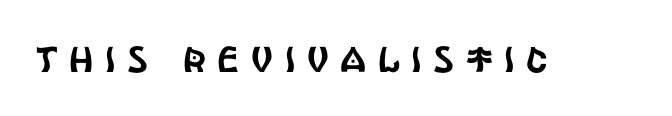
The image shows 36 px condensed sans-serif type, upright; set unusually wide letter spacing (+0.32 em), not underlined; a large x-height.
